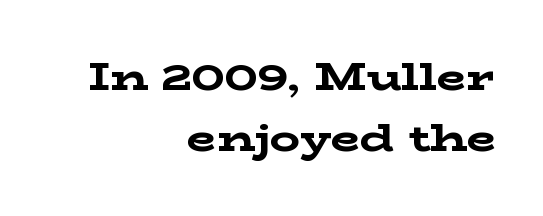
Q: Is the text bold? A: Yes.
Q: Is the text italic (slanted)? A: No, it is upright.
Q: Is the typeface a serif or a sans-serif typeface? A: Serif.
Q: Is the text underlined? A: No.
Q: How is the paragraph aligned? A: Right-aligned.
Q: Is the spacing between letters normal or unusually wide? A: Normal.
Q: Is the spacing between lines tight, normal or loose? A: Normal.
Q: Width (condensed, normal, or wide)? A: Wide.
Q: Stroke contrast? A: Low.
Q: x-height? A: Medium.
Q: Monospaced? A: No.
